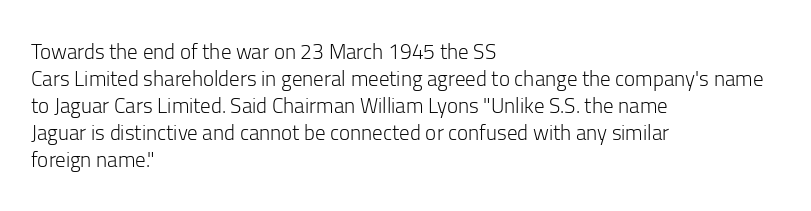
The passage shown is not underscored anywhere. Summary of vertical rhythm: regular, with standard interline spacing. The rag falls on the right side of this text block. Notice how the stems are strictly vertical — no italics here. Vertical stems look standard width or narrower in stroke.
